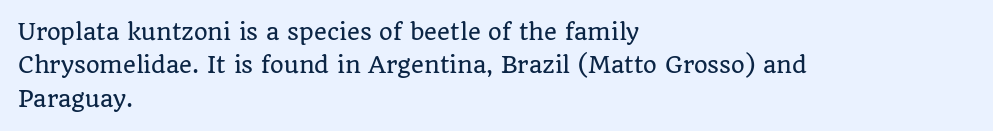
Q: Is the text italic (slanted)? A: No, it is upright.
Q: Is the text underlined? A: No.
Q: How is the paragraph aligned? A: Left-aligned.
Q: Is the spacing between letters normal or unusually wide? A: Normal.
Q: Is the spacing between lines tight, normal or loose? A: Normal.
